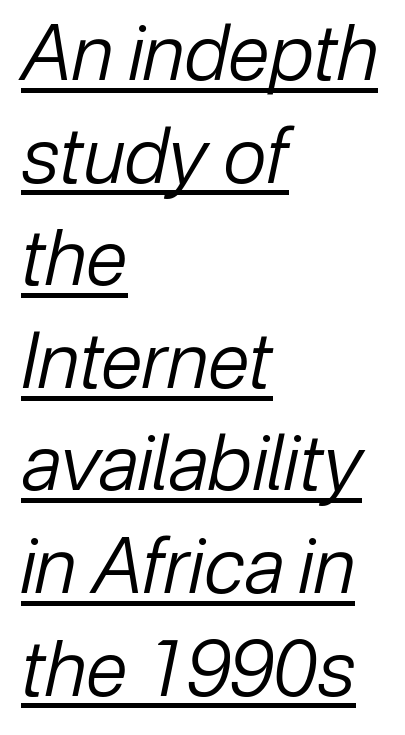
The image shows 76 px regular-weight type, italic (leaning right); set left-aligned, normal line spacing (1.35x), normal letter spacing, underlined; low stroke contrast and a medium x-height.
